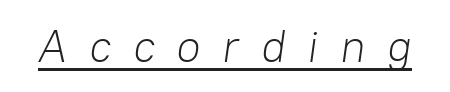
Vertical stems look standard width or narrower in stroke. Italic: yes, the glyphs are oblique. Display-style spreading of the glyphs; the letterfit is very open. Do the characters align in a grid? No, the font is proportional. Glance below the letters and you will spot a drawn line.
